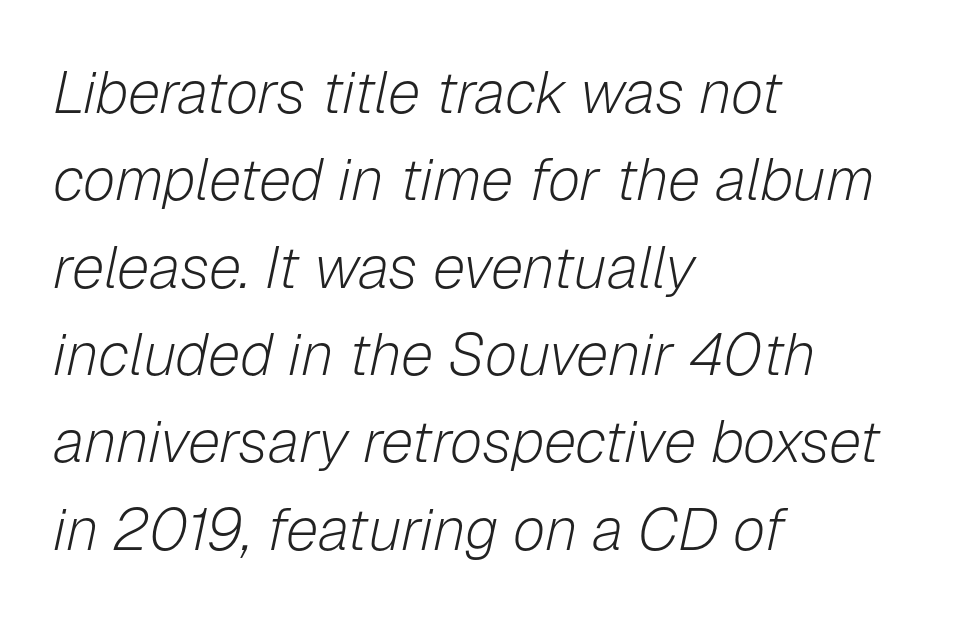
{"italic": "yes", "lean": "right", "slant_degrees": 12, "bold": "no", "weight": "light", "width": "normal", "stroke_contrast": "low", "x_height": "medium", "monospaced": "no", "underline": "no", "align": "left", "line_spacing": "normal", "line_spacing_ratio": 1.48, "letter_spacing": "normal", "letter_spacing_em": 0.0, "glyph_px": 59}
